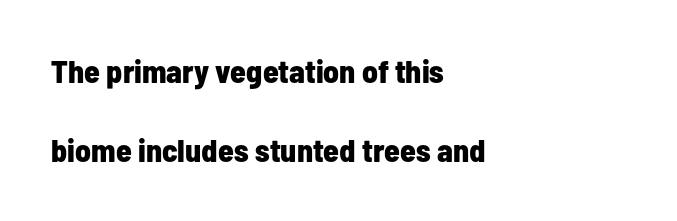
{"serif": "no", "italic": "no", "bold": "yes", "weight": "bold", "width": "condensed", "stroke_contrast": "low", "x_height": "medium", "monospaced": "no", "underline": "no", "align": "left", "line_spacing": "loose", "line_spacing_ratio": 2.47, "letter_spacing": "normal", "letter_spacing_em": 0.0, "glyph_px": 32}
